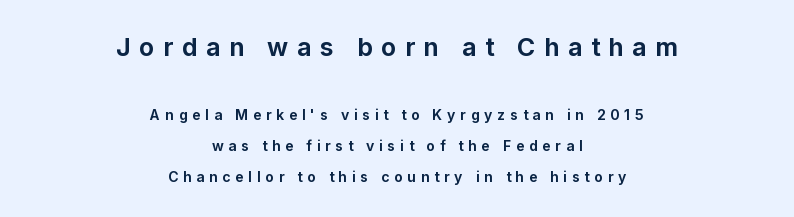
The image shows 25 px bold type, upright; set centered, loose line spacing (2.2x), unusually wide letter spacing (+0.34 em), not underlined; the first (top) block is 1.79x larger.
